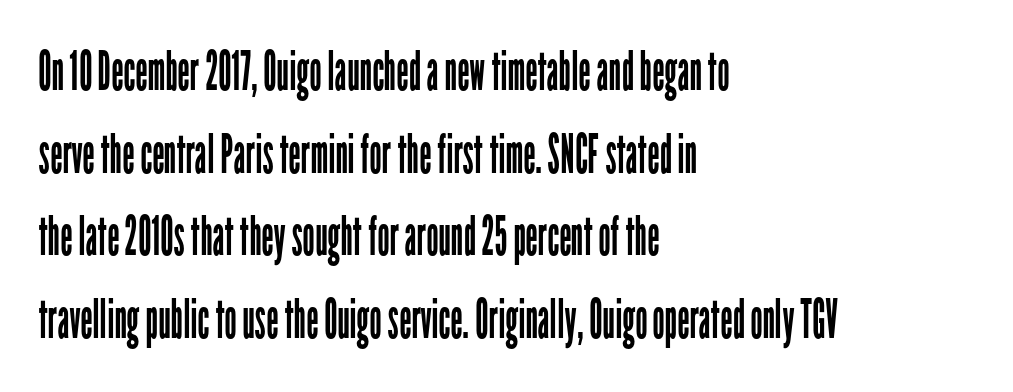
This sample uses plain, unmodified letter spacing. Each letter keeps its own natural width here, so spacing adapts to shape. Evenly set lines give the paragraph a standard silhouette. Ordinary non-slanted type is in use. Lines of text with bare space underneath. Grotesque or geometric, the face here clearly has no serifs.
